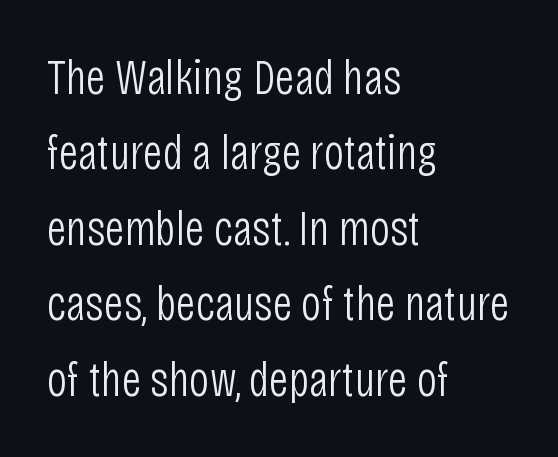
Q: Is the text bold? A: No.
Q: Is the text italic (slanted)? A: No, it is upright.
Q: Is the typeface a serif or a sans-serif typeface? A: Sans-serif.
Q: Is the text underlined? A: No.
Q: How is the paragraph aligned? A: Left-aligned.
Q: Is the spacing between letters normal or unusually wide? A: Normal.
Q: Is the spacing between lines tight, normal or loose? A: Normal.
Q: Width (condensed, normal, or wide)? A: Condensed.
Q: Stroke contrast? A: Low.
Q: x-height? A: Large.
Q: Monospaced? A: No.
